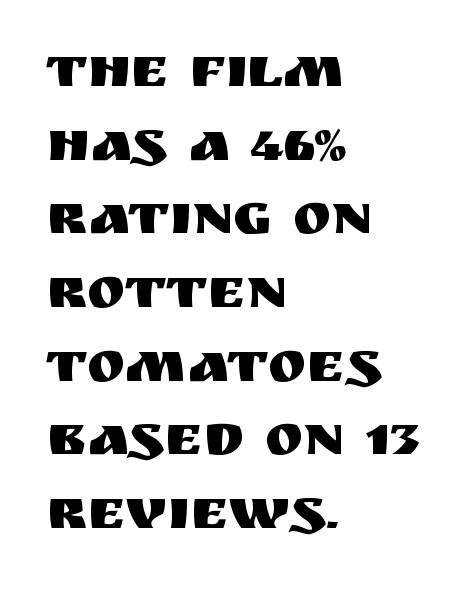
{"serif": "no", "italic": "no", "width": "normal", "stroke_contrast": "medium", "x_height": "large", "monospaced": "no", "underline": "no", "align": "left", "line_spacing": "normal", "line_spacing_ratio": 1.27, "letter_spacing": "normal", "letter_spacing_em": 0.0, "glyph_px": 58}
